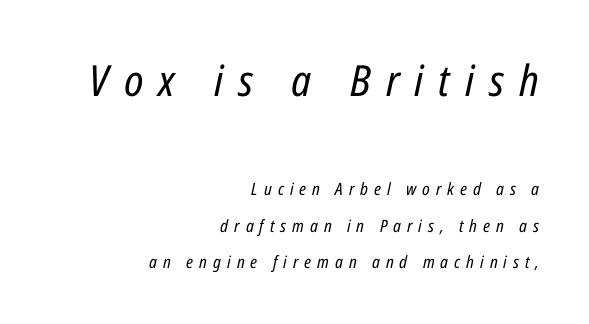
{"italic": "yes", "lean": "right", "slant_degrees": 12, "bold": "no", "weight": "regular", "width": "condensed", "stroke_contrast": "low", "x_height": "medium", "monospaced": "no", "underline": "no", "align": "right", "line_spacing": "loose", "line_spacing_ratio": 2.14, "letter_spacing": "wide", "letter_spacing_em": 0.35, "larger_block": "first", "size_ratio": 2.53, "glyph_px": 43}
